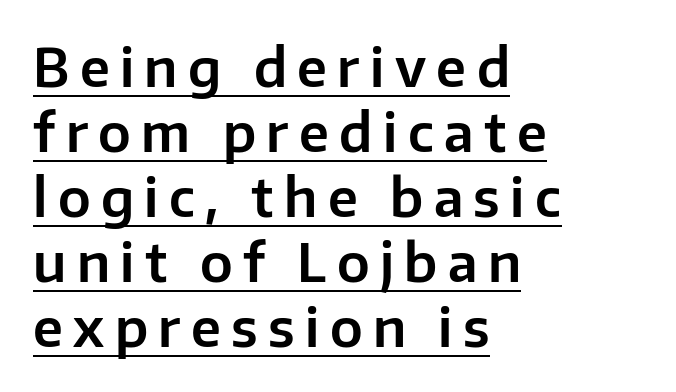
Q: Is the text italic (slanted)? A: No, it is upright.
Q: Is the typeface a serif or a sans-serif typeface? A: Sans-serif.
Q: Is the text underlined? A: Yes.
Q: How is the paragraph aligned? A: Left-aligned.
Q: Is the spacing between letters normal or unusually wide? A: Unusually wide.
Q: Is the spacing between lines tight, normal or loose? A: Normal.
Q: Width (condensed, normal, or wide)? A: Normal.
Q: Stroke contrast? A: Low.
Q: x-height? A: Medium.
Q: Monospaced? A: No.
